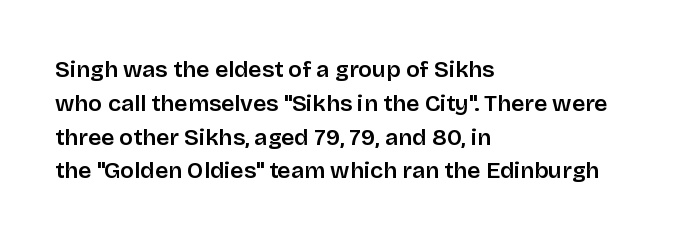
The image shows 23 px text type, upright; set left-aligned, normal line spacing (1.47x), normal letter spacing, not underlined.
